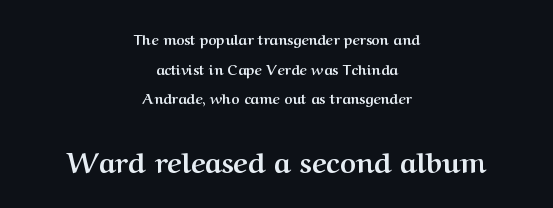
The image shows 28 px semibold serif type, upright; set centered, loose line spacing (2.11x), normal letter spacing, not underlined; the second (bottom) block is 2.0x larger; medium stroke contrast and a medium x-height.
